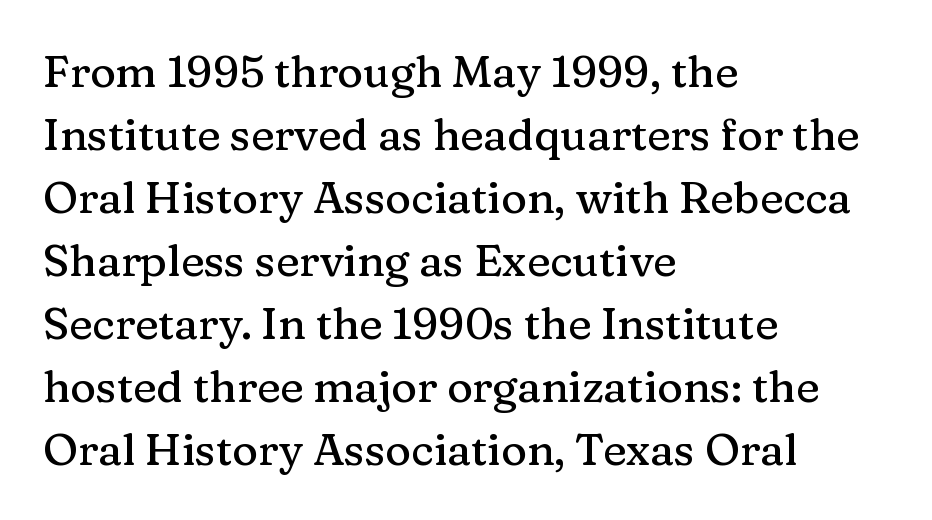
{"serif": "yes", "italic": "no", "width": "normal", "stroke_contrast": "medium", "x_height": "medium", "monospaced": "no", "underline": "no", "align": "left", "line_spacing": "normal", "line_spacing_ratio": 1.43, "letter_spacing": "normal", "letter_spacing_em": 0.0, "glyph_px": 44}
